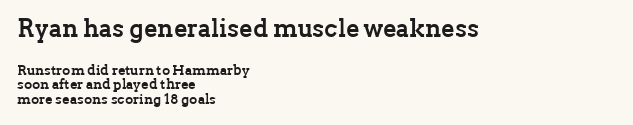
Bold? Absolutely — the strokes are thick and heavy. These lines huddle together more closely than default settings would place them. Plain, unruled lines of type. The passage shown has conventional tracking throughout.
